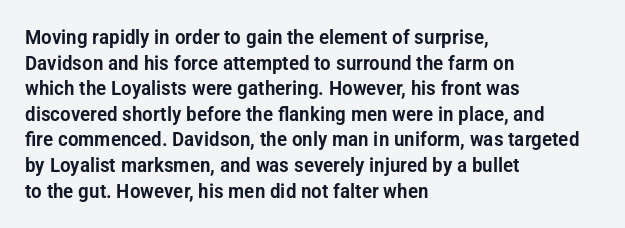
{"italic": "no", "underline": "no", "align": "left", "line_spacing": "normal", "line_spacing_ratio": 1.28, "letter_spacing": "normal", "letter_spacing_em": 0.0, "glyph_px": 20}
